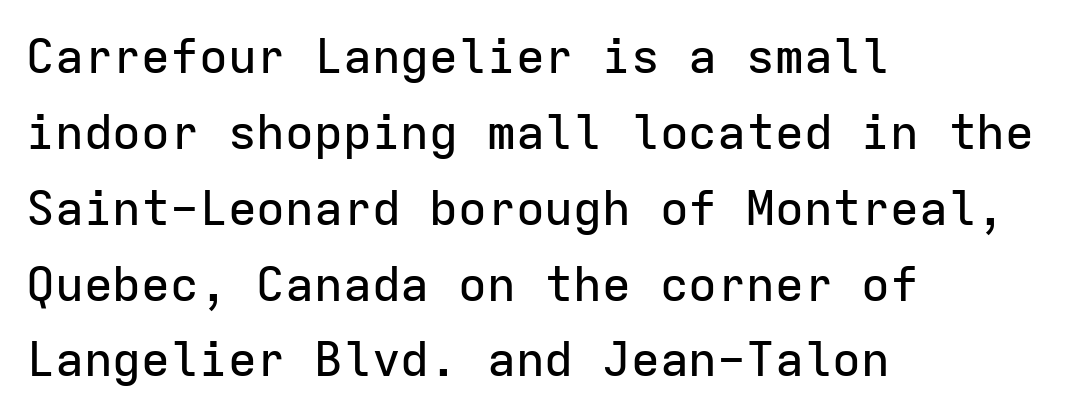
{"serif": "no", "italic": "no", "width": "normal", "stroke_contrast": "low", "x_height": "medium", "monospaced": "yes", "underline": "no", "align": "left", "line_spacing": "normal", "line_spacing_ratio": 1.58, "letter_spacing": "normal", "letter_spacing_em": 0.0, "glyph_px": 48}
